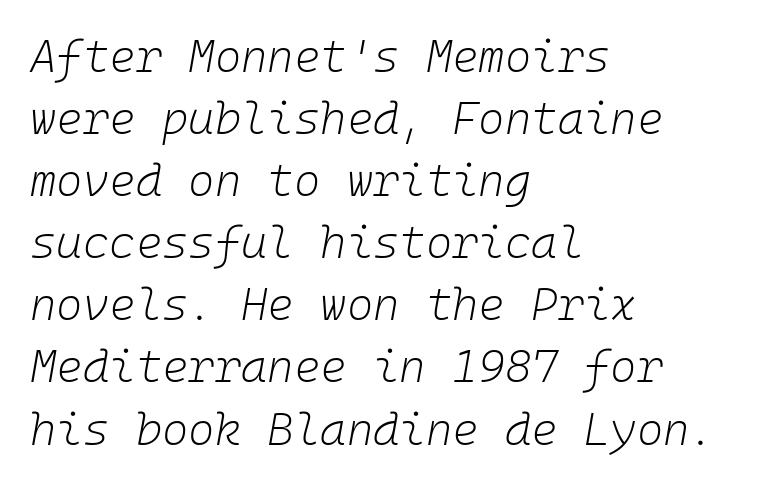
The image shows 45 px light type, italic (leaning right), monospaced; set left-aligned, normal line spacing (1.38x), normal letter spacing, not underlined; low stroke contrast and a medium x-height.
